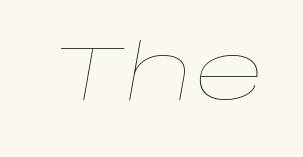
The image shows 77 px thin, wide type, italic (leaning right); set normal letter spacing, not underlined; low stroke contrast and a large x-height.
